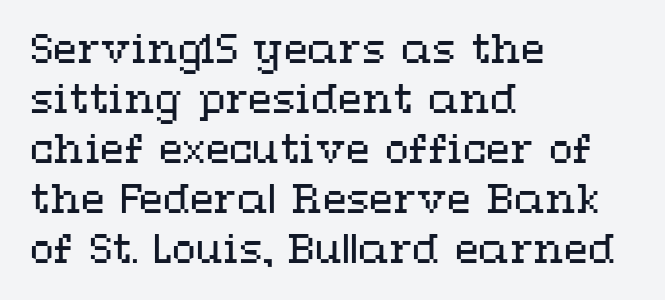
One-word summary of the alignment: left. You could not count columns in this text — the font is proportionally spaced. No word sits above an underline. Style check: upright.
